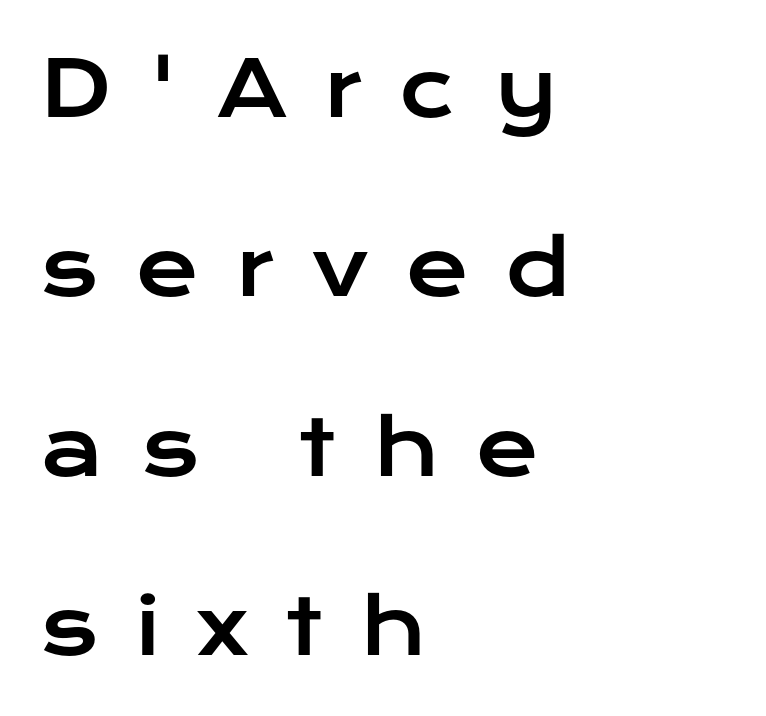
Loose tracking; the words dissolve into strings of separated letters. Every row of glyphs begins at an identical x-position on the left. The rendering uses natural spacing where letterforms have individual widths. Regarding serifs, this sample does without them.
